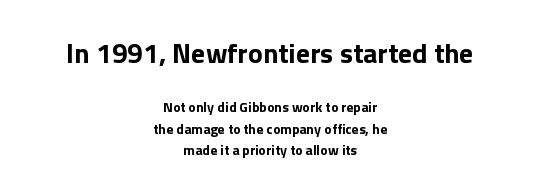
The image shows 28 px bold sans-serif type, upright; set centered, normal line spacing (1.53x), normal letter spacing, not underlined; the first (top) block is 2.0x larger; a medium x-height.
